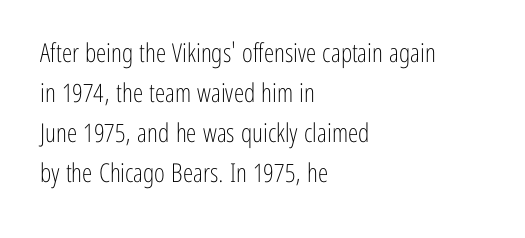
The image shows 26 px text type, upright; set left-aligned, normal line spacing (1.54x), normal letter spacing, not underlined.
